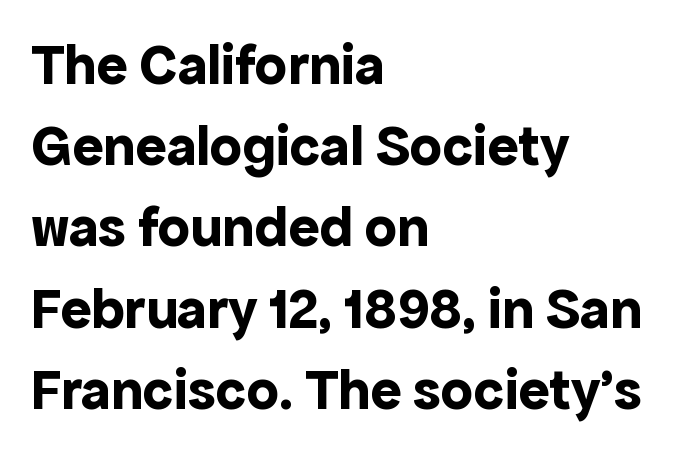
Q: Is the text bold? A: Yes.
Q: Is the text italic (slanted)? A: No, it is upright.
Q: Is the typeface a serif or a sans-serif typeface? A: Sans-serif.
Q: Is the text underlined? A: No.
Q: How is the paragraph aligned? A: Left-aligned.
Q: Is the spacing between letters normal or unusually wide? A: Normal.
Q: Is the spacing between lines tight, normal or loose? A: Normal.
Q: Width (condensed, normal, or wide)? A: Normal.
Q: x-height? A: Medium.
Q: Monospaced? A: No.
